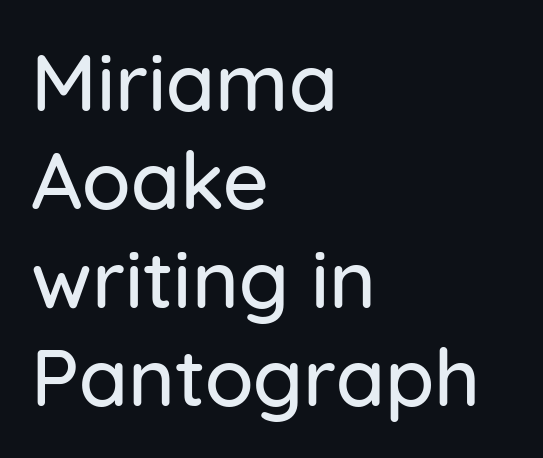
A sans-serif font was chosen for this passage. Is this a fixed-width face? No — the glyphs have proportional, varying widths. This rendering features lettering with no underline. Upright lettering throughout.
